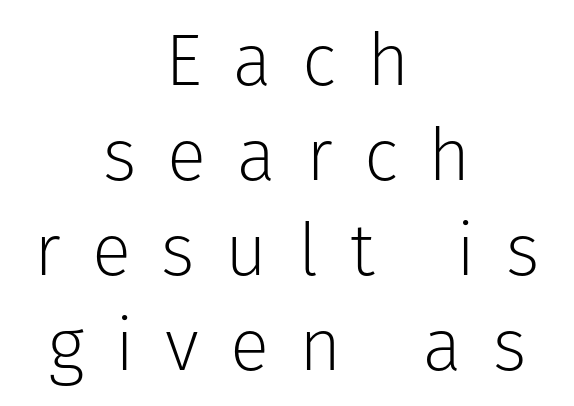
{"serif": "no", "italic": "no", "bold": "no", "weight": "light", "width": "normal", "stroke_contrast": "low", "x_height": "medium", "monospaced": "no", "underline": "no", "align": "center", "line_spacing": "normal", "line_spacing_ratio": 1.3, "letter_spacing": "wide", "letter_spacing_em": 0.42, "glyph_px": 73}
